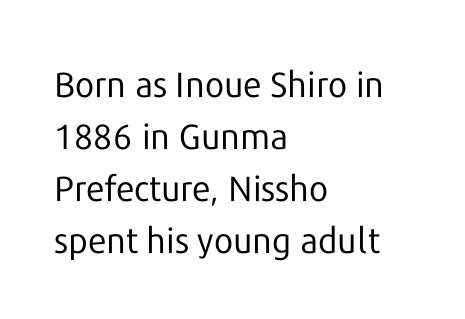
{"serif": "no", "italic": "no", "bold": "no", "weight": "regular", "width": "normal", "stroke_contrast": "low", "x_height": "medium", "monospaced": "no", "underline": "no", "align": "left", "line_spacing": "normal", "line_spacing_ratio": 1.49, "letter_spacing": "normal", "letter_spacing_em": 0.0, "glyph_px": 35}
